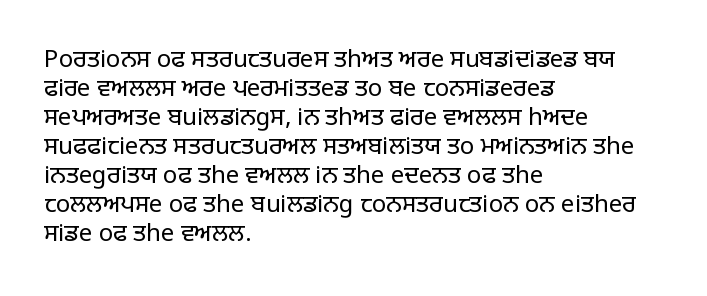
The image shows 24 px text type, upright; set left-aligned, line spacing 1.21x, normal letter spacing, not underlined.
